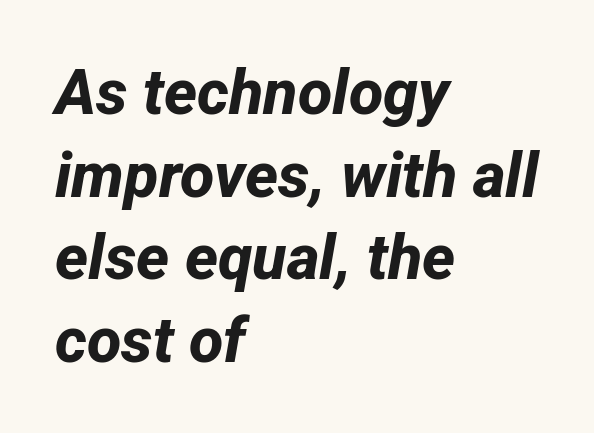
The image shows 63 px bold sans-serif type; set left-aligned, normal line spacing (1.31x), normal letter spacing, not underlined; low stroke contrast and a medium x-height.
